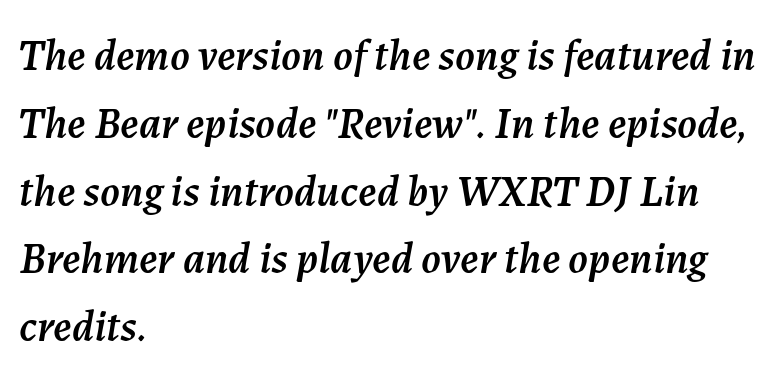
The specimen reads as italic at a glance. The rendering anchors every line to the left-hand side. Lines of text with bare space underneath. Each letter keeps its own natural width here, so spacing adapts to shape. Letter spacing: default. The block of text has a typical density, with ordinary space between rows.
